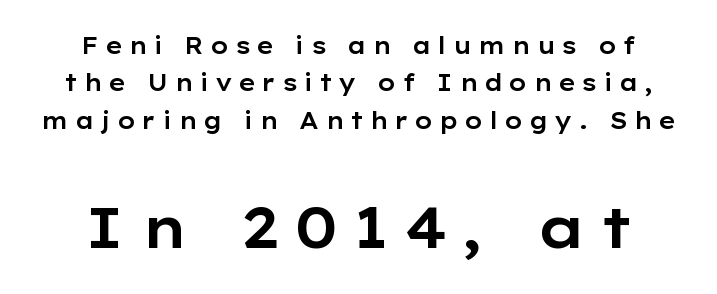
The image shows 58 px wide sans-serif type, upright; set centered, normal line spacing (1.63x), unusually wide letter spacing (+0.24 em), not underlined; the second (bottom) block is 2.52x larger; low stroke contrast and a medium x-height.
